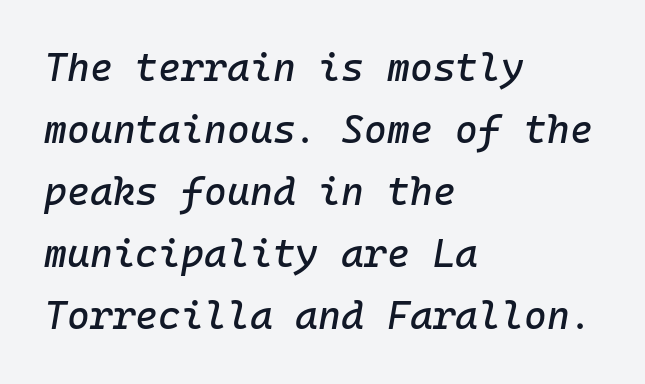
{"italic": "yes", "lean": "right", "slant_degrees": 10, "width": "normal", "stroke_contrast": "low", "x_height": "medium", "monospaced": "yes", "underline": "no", "align": "left", "line_spacing": "normal", "line_spacing_ratio": 1.59, "letter_spacing": "normal", "letter_spacing_em": 0.0, "glyph_px": 39}
